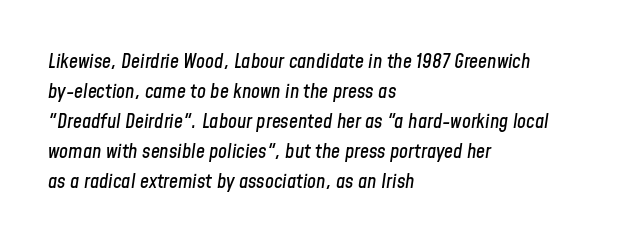
Q: Is the text italic (slanted)? A: Yes, it leans right by about 8 degrees.
Q: Is the text underlined? A: No.
Q: How is the paragraph aligned? A: Left-aligned.
Q: Is the spacing between letters normal or unusually wide? A: Normal.
Q: Is the spacing between lines tight, normal or loose? A: Normal.
